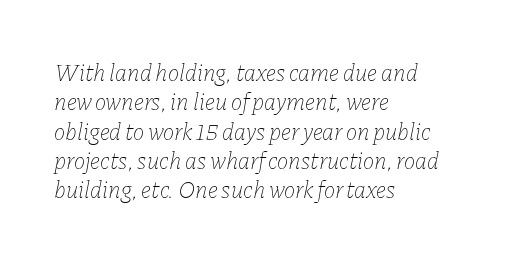
Q: Is the text bold? A: No.
Q: Is the text italic (slanted)? A: Yes, it leans right by about 11 degrees.
Q: Is the text underlined? A: No.
Q: How is the paragraph aligned? A: Left-aligned.
Q: Is the spacing between letters normal or unusually wide? A: Normal.
